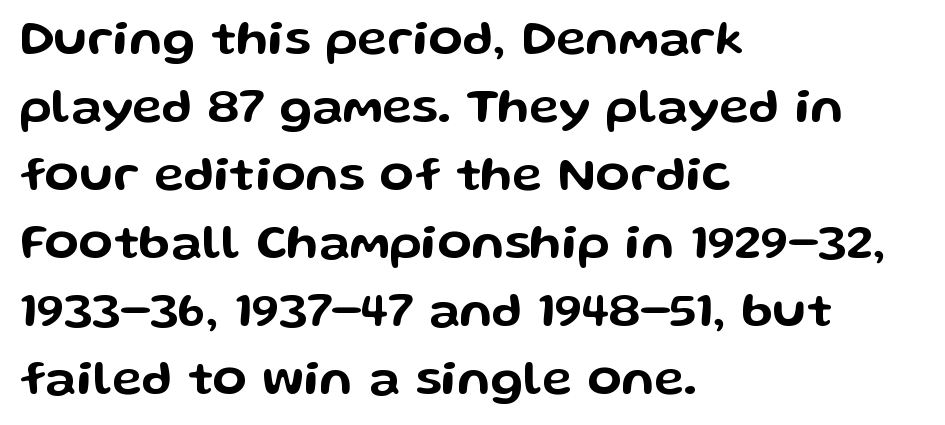
The image shows 50 px wide sans-serif type, upright; set left-aligned, normal line spacing (1.36x), normal letter spacing, not underlined; low stroke contrast and a medium x-height.
